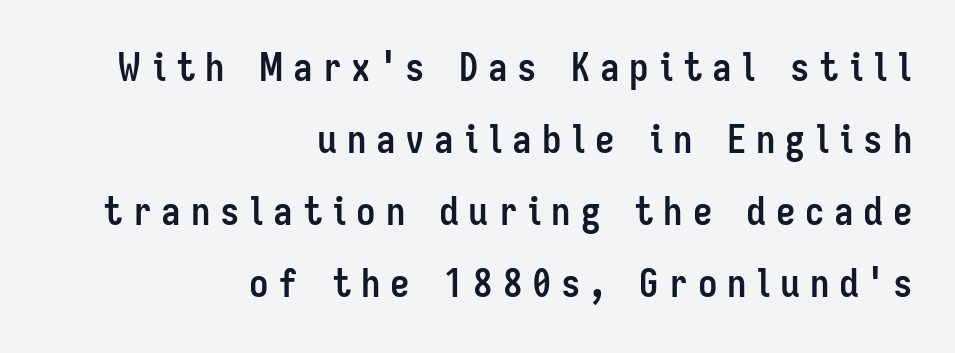
Unlike a traditional serif, this face leaves its strokes unadorned. The letters advance in unequal steps, a hallmark of proportional type. Its strokes are broad and dark, the hallmark of bold type. Decoration check: the copy has no underline. Every character sits straight up, as roman type does.
